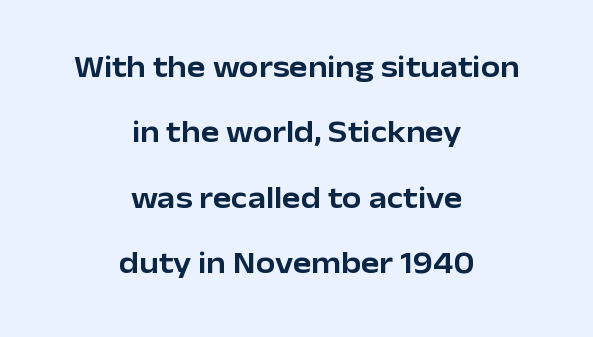
Q: Is the text italic (slanted)? A: No, it is upright.
Q: Is the typeface a serif or a sans-serif typeface? A: Sans-serif.
Q: Is the text underlined? A: No.
Q: How is the paragraph aligned? A: Centered.
Q: Is the spacing between letters normal or unusually wide? A: Normal.
Q: Is the spacing between lines tight, normal or loose? A: Loose.
Q: Width (condensed, normal, or wide)? A: Normal.
Q: Stroke contrast? A: Low.
Q: x-height? A: Medium.
Q: Monospaced? A: No.
